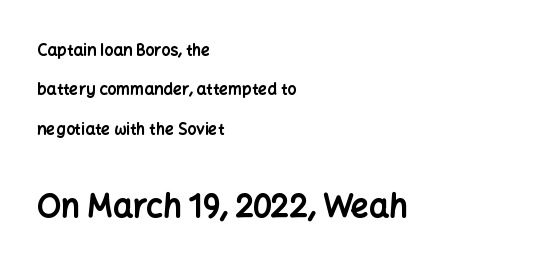
Q: Is the text bold? A: Yes.
Q: Is the text italic (slanted)? A: No, it is upright.
Q: Is the typeface a serif or a sans-serif typeface? A: Sans-serif.
Q: Is the text underlined? A: No.
Q: How is the paragraph aligned? A: Left-aligned.
Q: Is the spacing between letters normal or unusually wide? A: Normal.
Q: Is the spacing between lines tight, normal or loose? A: Loose.
Q: Which block of text is set in a larger size, the first (top) or the second (bottom)? A: The second (bottom) one.
Q: Width (condensed, normal, or wide)? A: Normal.
Q: Stroke contrast? A: Low.
Q: x-height? A: Medium.
Q: Monospaced? A: No.
